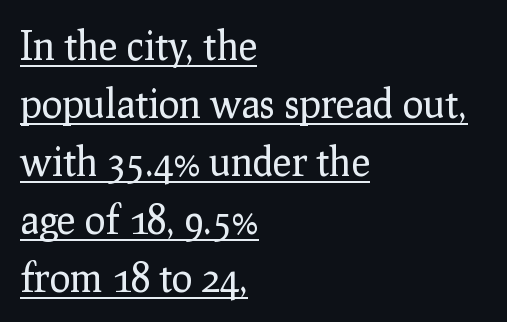
{"serif": "yes", "italic": "no", "bold": "no", "weight": "regular", "width": "normal", "stroke_contrast": "low", "x_height": "medium", "monospaced": "no", "underline": "yes", "align": "left", "line_spacing": "normal", "line_spacing_ratio": 1.49, "letter_spacing": "normal", "letter_spacing_em": 0.0, "glyph_px": 39}
